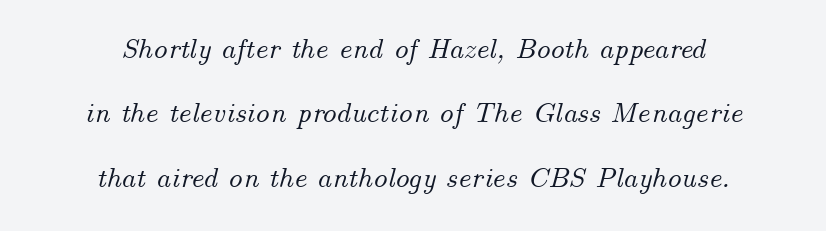
The image shows 29 px text type, italic (leaning right); set centered, loose line spacing (2.22x), normal letter spacing, not underlined; medium stroke contrast and a small x-height.
